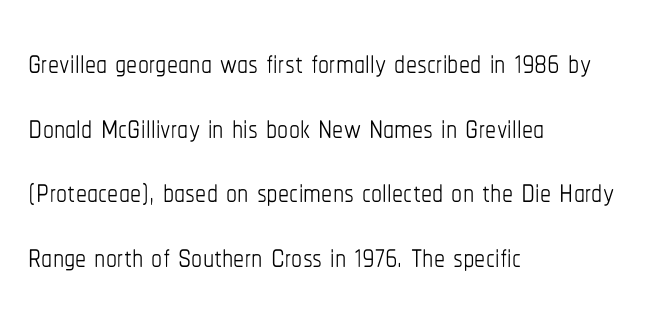
Q: Is the text bold? A: No.
Q: Is the text italic (slanted)? A: No, it is upright.
Q: Is the text underlined? A: No.
Q: How is the paragraph aligned? A: Left-aligned.
Q: Is the spacing between letters normal or unusually wide? A: Normal.
Q: Is the spacing between lines tight, normal or loose? A: Normal.
Q: Width (condensed, normal, or wide)? A: Condensed.
Q: Stroke contrast? A: Low.
Q: x-height? A: Medium.
Q: Monospaced? A: No.
